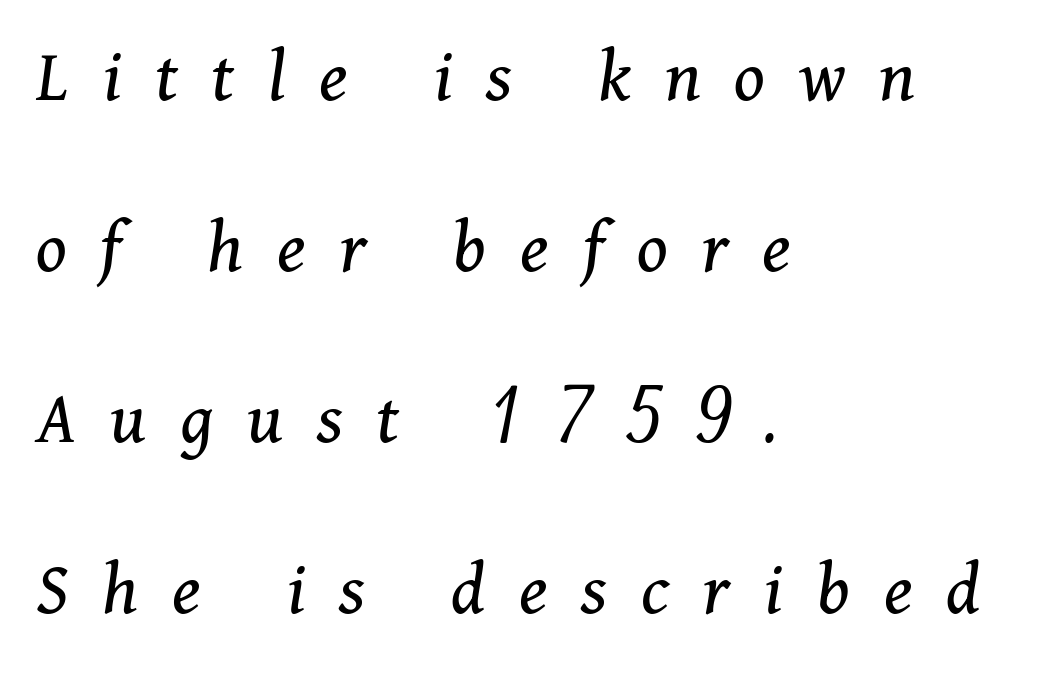
{"serif": "yes", "italic": "yes", "lean": "right", "slant_degrees": 11, "bold": "no", "weight": "regular", "width": "normal", "stroke_contrast": "medium", "x_height": "medium", "monospaced": "no", "underline": "no", "align": "left", "line_spacing": "loose", "line_spacing_ratio": 2.22, "letter_spacing": "wide", "letter_spacing_em": 0.44, "glyph_px": 77}
